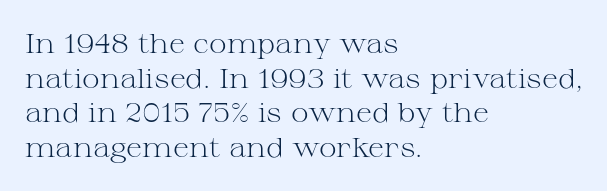
The block of text has a typical density, with ordinary space between rows. Which margin do the lines hug? The left one — the right edge is uneven. The space directly below the letters is spotless. This is the regular roman posture of the typeface. Does extra space separate the letters? No, they use regular spacing.
